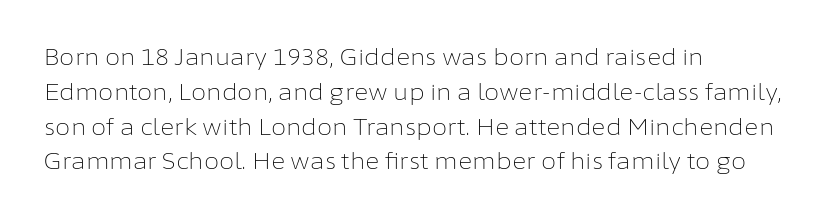
All the whitespace from short lines collects on the right. No extra tracking has been applied to these lines. Characters remain perfectly vertical along every line. The space beneath each line is pristine and unruled. Vertical stems look standard width or narrower in stroke.
